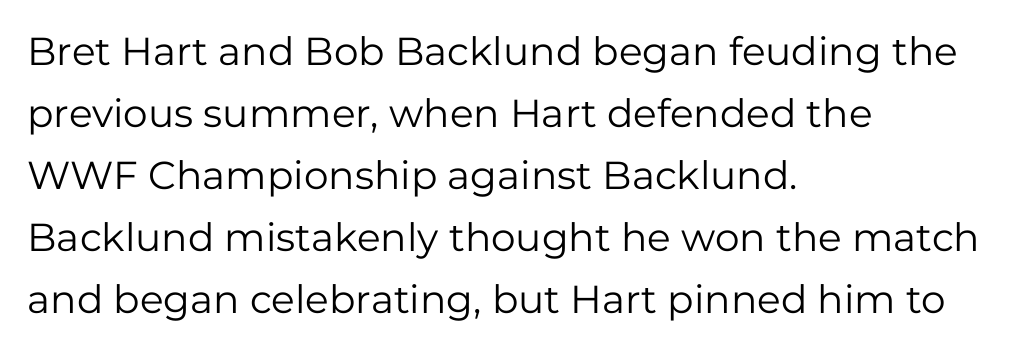
{"serif": "no", "italic": "no", "bold": "no", "weight": "regular", "width": "normal", "stroke_contrast": "low", "x_height": "medium", "monospaced": "no", "underline": "no", "align": "left", "line_spacing": "normal", "line_spacing_ratio": 1.59, "letter_spacing": "normal", "letter_spacing_em": 0.0, "glyph_px": 39}
